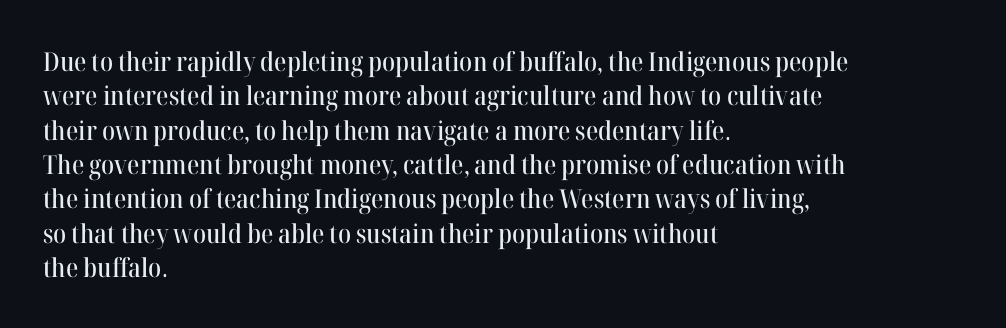
{"italic": "no", "underline": "no", "align": "left", "line_spacing": "normal", "line_spacing_ratio": 1.32, "letter_spacing": "normal", "letter_spacing_em": 0.0, "glyph_px": 26}
